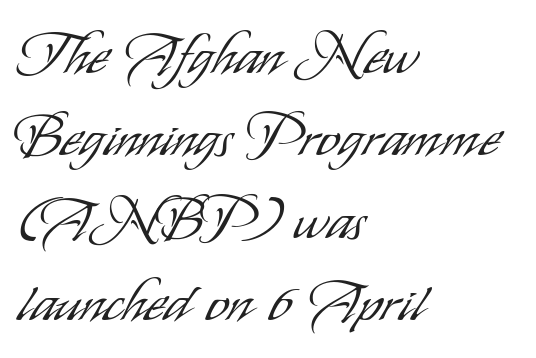
The image shows 58 px light, condensed sans-serif type; set left-aligned, normal line spacing (1.42x), normal letter spacing, not underlined; low stroke contrast and a small x-height.
